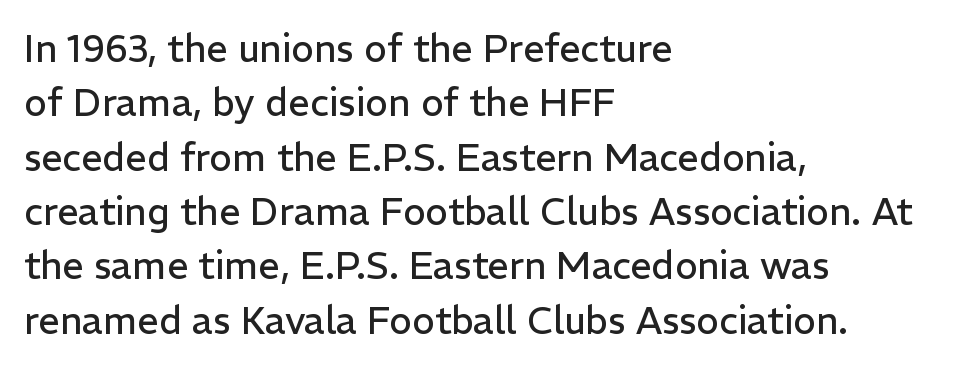
The image shows 38 px regular-weight sans-serif type, upright; set left-aligned, normal line spacing (1.43x), normal letter spacing, not underlined; low stroke contrast and a medium x-height.
